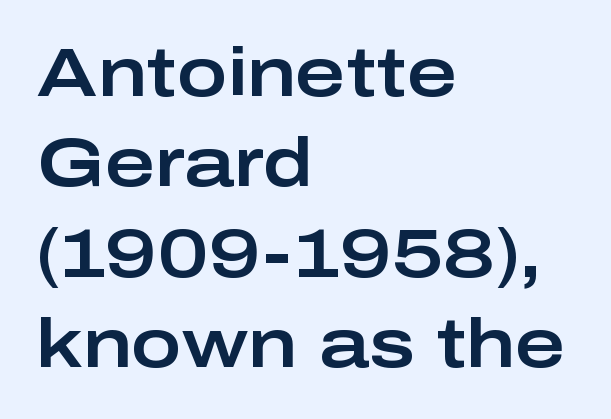
Q: Is the text italic (slanted)? A: No, it is upright.
Q: Is the typeface a serif or a sans-serif typeface? A: Sans-serif.
Q: Is the text underlined? A: No.
Q: How is the paragraph aligned? A: Left-aligned.
Q: Is the spacing between letters normal or unusually wide? A: Normal.
Q: Is the spacing between lines tight, normal or loose? A: Normal.
Q: Width (condensed, normal, or wide)? A: Wide.
Q: Stroke contrast? A: Low.
Q: x-height? A: Medium.
Q: Monospaced? A: No.
